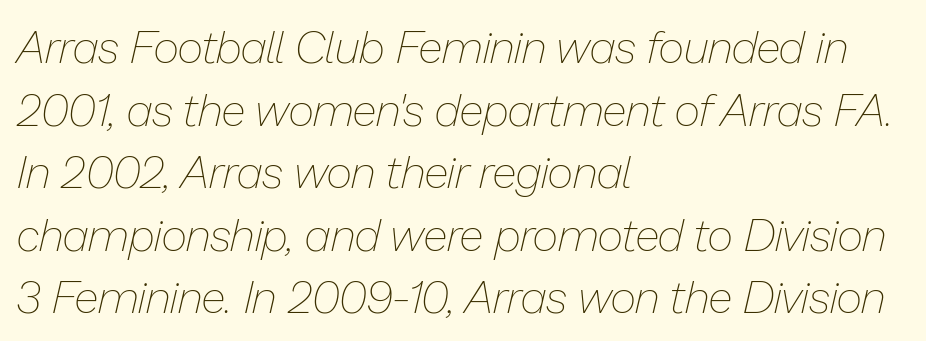
{"italic": "yes", "lean": "right", "slant_degrees": 13, "bold": "no", "weight": "thin", "width": "normal", "stroke_contrast": "low", "x_height": "medium", "monospaced": "no", "underline": "no", "align": "left", "line_spacing": "normal", "line_spacing_ratio": 1.39, "letter_spacing": "normal", "letter_spacing_em": 0.0, "glyph_px": 45}
